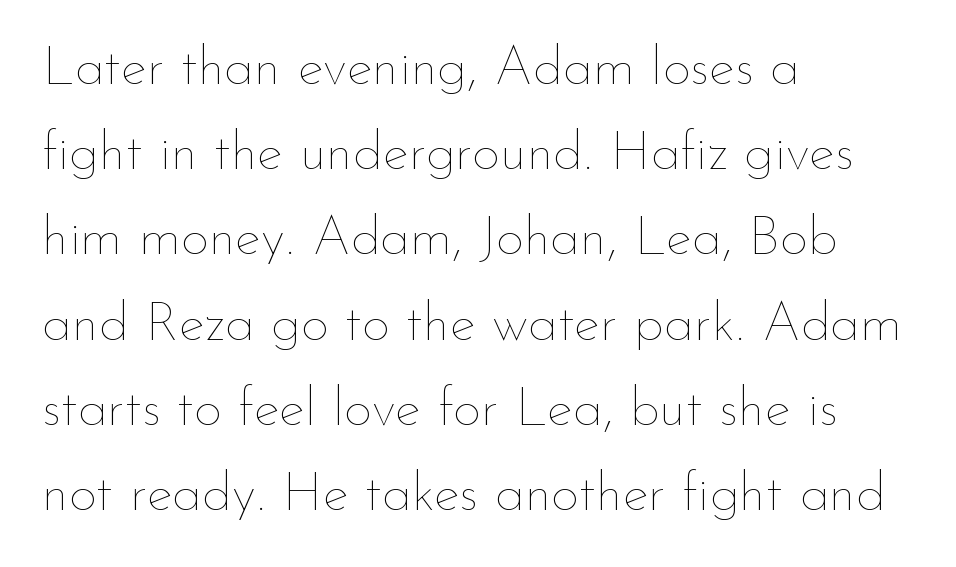
Q: Is the text bold? A: No.
Q: Is the text italic (slanted)? A: No, it is upright.
Q: Is the text underlined? A: No.
Q: How is the paragraph aligned? A: Left-aligned.
Q: Is the spacing between letters normal or unusually wide? A: Normal.
Q: Is the spacing between lines tight, normal or loose? A: Normal.
Q: Width (condensed, normal, or wide)? A: Normal.
Q: Stroke contrast? A: Low.
Q: x-height? A: Small.
Q: Monospaced? A: No.
